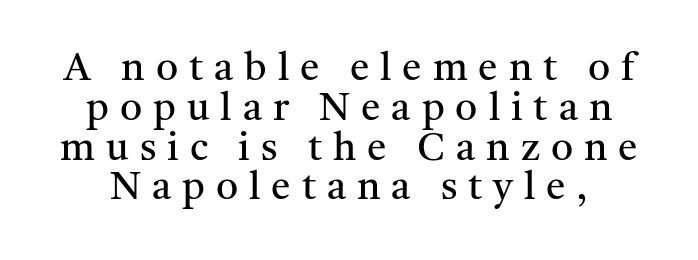
The image shows 39 px regular-weight serif type, upright; set tight line spacing (1.02x), unusually wide letter spacing (+0.28 em), not underlined; medium stroke contrast and a medium x-height.
